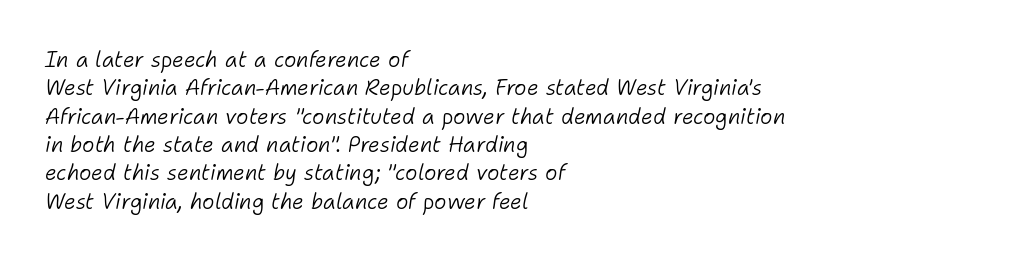
The cut favours lightness, reaching ordinary text weight at its darkest. Letter spacing: default. The block of text has a typical density, with ordinary space between rows. The compositor pushed each line to the left boundary. Notice how the stems are inclined rather than vertical — that's the hallmark of italics.
